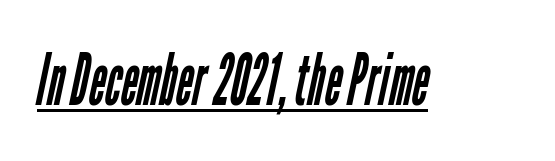
Weight class: somewhere from thin through regular. Grotesque or geometric, the face here clearly has no serifs. Standard letterfit; no display-style spreading of the glyphs. The passage shown is underscored from start to finish. Is this a fixed-width face? No — the glyphs have proportional, varying widths.
